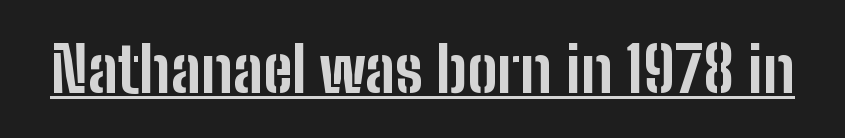
Q: Is the text bold? A: Yes.
Q: Is the text italic (slanted)? A: No, it is upright.
Q: Is the typeface a serif or a sans-serif typeface? A: Sans-serif.
Q: Is the text underlined? A: Yes.
Q: Is the spacing between letters normal or unusually wide? A: Normal.
Q: Width (condensed, normal, or wide)? A: Condensed.
Q: Stroke contrast? A: Low.
Q: x-height? A: Medium.
Q: Monospaced? A: No.
